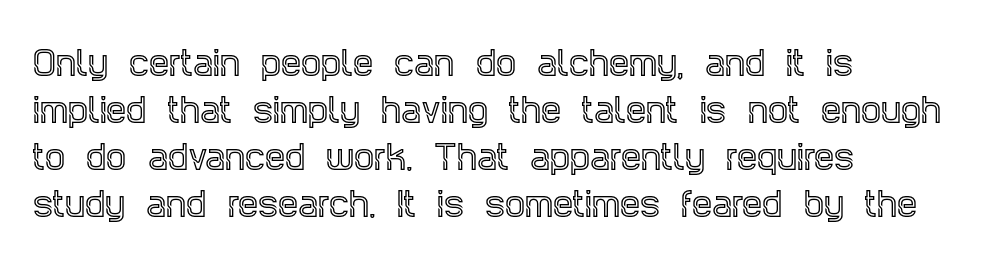
Q: Is the text italic (slanted)? A: No, it is upright.
Q: Is the typeface a serif or a sans-serif typeface? A: Serif.
Q: Is the text underlined? A: No.
Q: How is the paragraph aligned? A: Left-aligned.
Q: Is the spacing between letters normal or unusually wide? A: Normal.
Q: Is the spacing between lines tight, normal or loose? A: Normal.
Q: Width (condensed, normal, or wide)? A: Condensed.
Q: x-height? A: Large.
Q: Monospaced? A: No.
